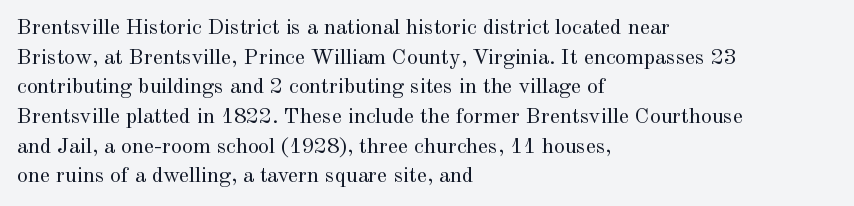
The image shows 22 px text type, upright; set left-aligned, normal line spacing (1.35x), normal letter spacing, not underlined.
